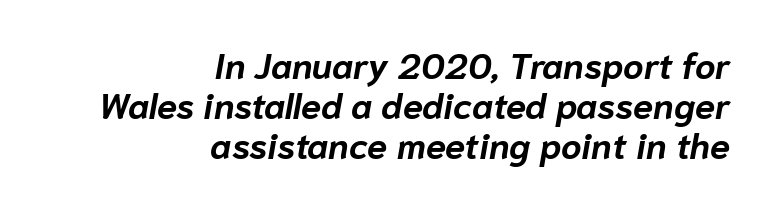
{"italic": "yes", "lean": "right", "slant_degrees": 10, "bold": "yes", "weight": "bold", "width": "normal", "stroke_contrast": "low", "x_height": "medium", "monospaced": "no", "underline": "no", "align": "right", "line_spacing": "tight", "line_spacing_ratio": 1.11, "letter_spacing": "normal", "letter_spacing_em": 0.0, "glyph_px": 36}
